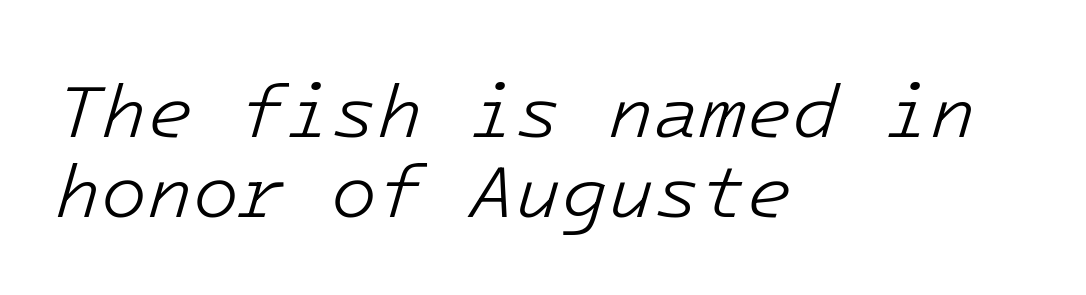
Q: Is the text bold? A: No.
Q: Is the text italic (slanted)? A: Yes, it leans right by about 16 degrees.
Q: Is the text underlined? A: No.
Q: How is the paragraph aligned? A: Left-aligned.
Q: Is the spacing between letters normal or unusually wide? A: Normal.
Q: Is the spacing between lines tight, normal or loose? A: Tight.
Q: Width (condensed, normal, or wide)? A: Normal.
Q: Stroke contrast? A: Low.
Q: x-height? A: Medium.
Q: Monospaced? A: Yes.
